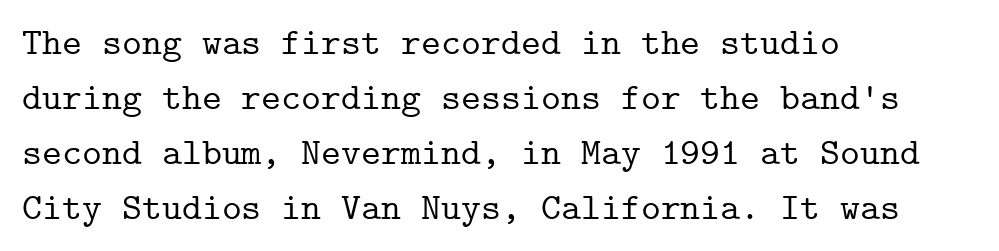
Q: Is the text italic (slanted)? A: No, it is upright.
Q: Is the typeface a serif or a sans-serif typeface? A: Serif.
Q: Is the text underlined? A: No.
Q: How is the paragraph aligned? A: Left-aligned.
Q: Is the spacing between letters normal or unusually wide? A: Normal.
Q: Is the spacing between lines tight, normal or loose? A: Normal.
Q: Width (condensed, normal, or wide)? A: Normal.
Q: Stroke contrast? A: Low.
Q: x-height? A: Medium.
Q: Monospaced? A: Yes.
